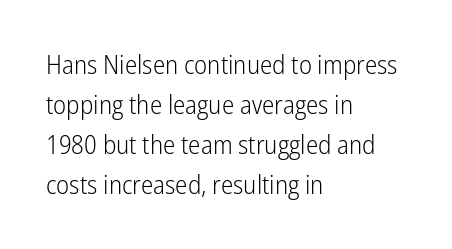
Descender tails drop into unmarked territory. Stroke mass is kept to a normal reading level or below. Default kerning and tracking; the words read as compact shapes. Teacher's note: observe the even left margin — that is flush-left alignment.
